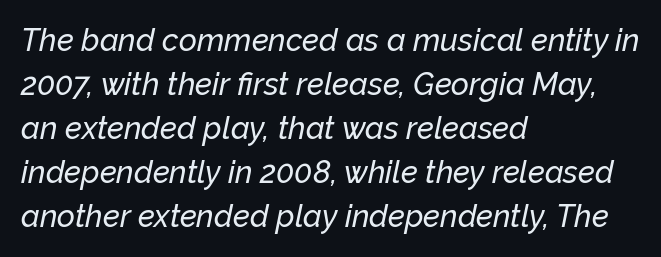
The designer left line spacing at the default. The space directly below the letters is spotless. Is the block centered? No — it sits flush against the left margin. The typography opts for an oblique posture over an upright one. Is this a fixed-width face? No — the glyphs have proportional, varying widths. Inter-character spacing is left at the font's built-in metrics.
